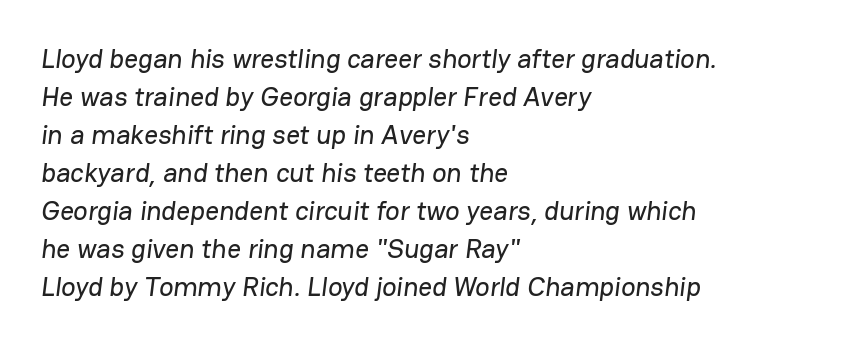
{"underline": "no", "align": "left", "line_spacing": "normal", "line_spacing_ratio": 1.41, "letter_spacing": "normal", "letter_spacing_em": 0.0, "glyph_px": 27}
